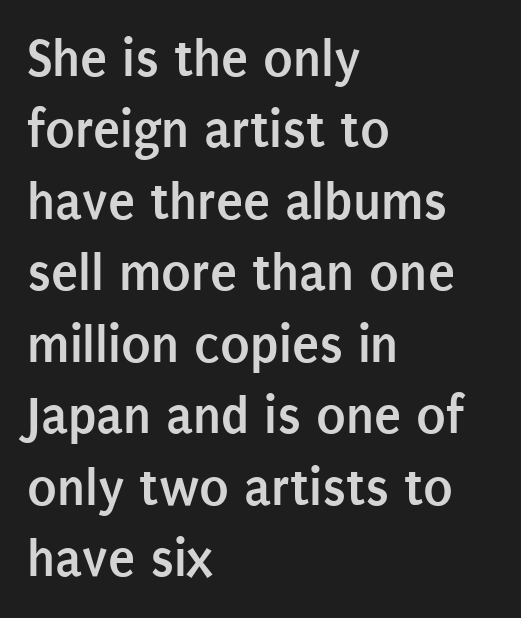
{"serif": "no", "italic": "no", "bold": "yes", "weight": "semibold", "width": "condensed", "stroke_contrast": "low", "x_height": "large", "monospaced": "no", "underline": "no", "align": "left", "line_spacing": "normal", "line_spacing_ratio": 1.3, "letter_spacing": "normal", "letter_spacing_em": 0.0, "glyph_px": 55}
